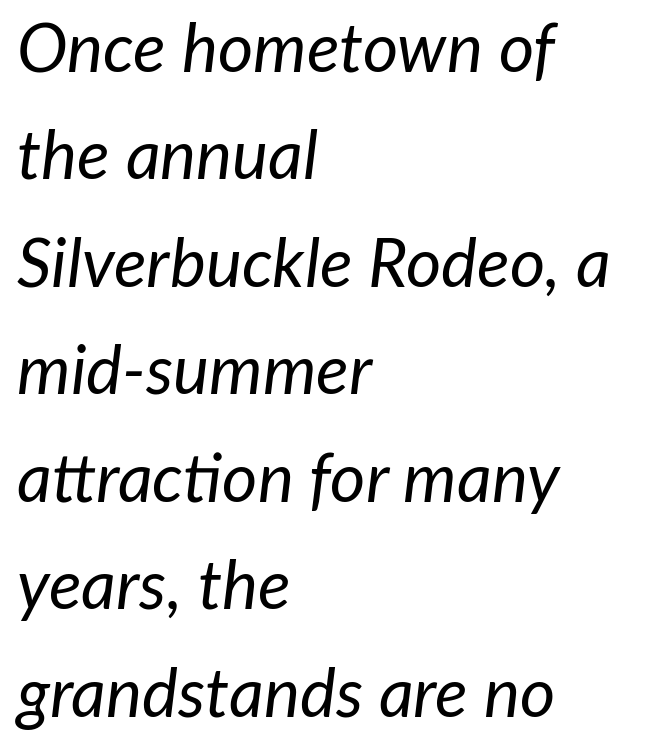
Inter-character spacing is left at the font's built-in metrics. Type without underlining. A typesetter would call this leading conventional body-copy spacing. Emphasis-style slanted type is in use. Nothing heavy about these letters — not bold at all. The setting favours the left margin, as ordinary paragraphs usually do.
